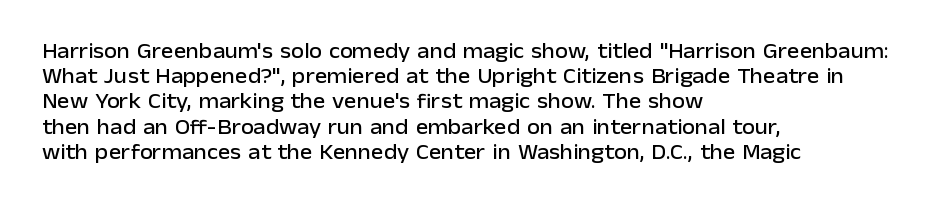
The image shows 21 px text type, upright; set left-aligned, line spacing 1.2x, normal letter spacing, not underlined.
